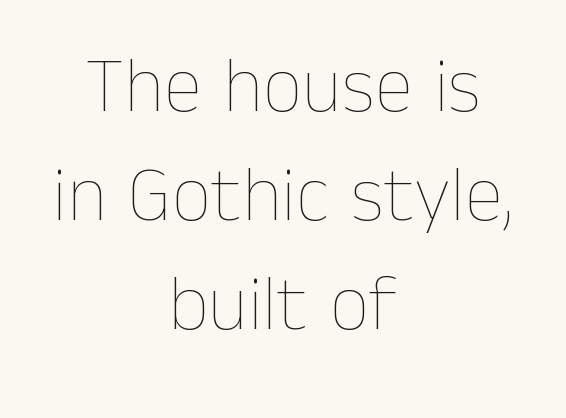
The image shows 78 px thin type, upright; set centered, normal line spacing (1.4x), normal letter spacing, not underlined; low stroke contrast and a medium x-height.
